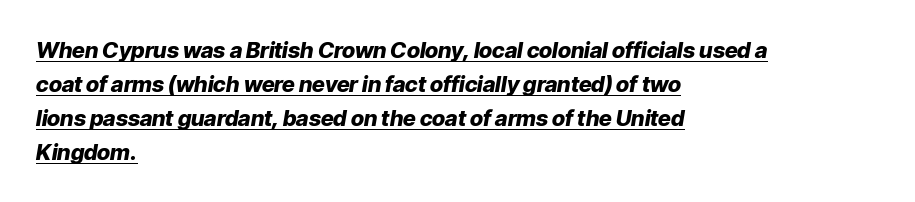
Standard letterfit; no display-style spreading of the glyphs. How heavy is the stroke? Heavy — this is a bold. One-word summary of the alignment: left. This sample keeps an unexceptional amount of space between lines. The text carries the slant typical of an italic or oblique font.
